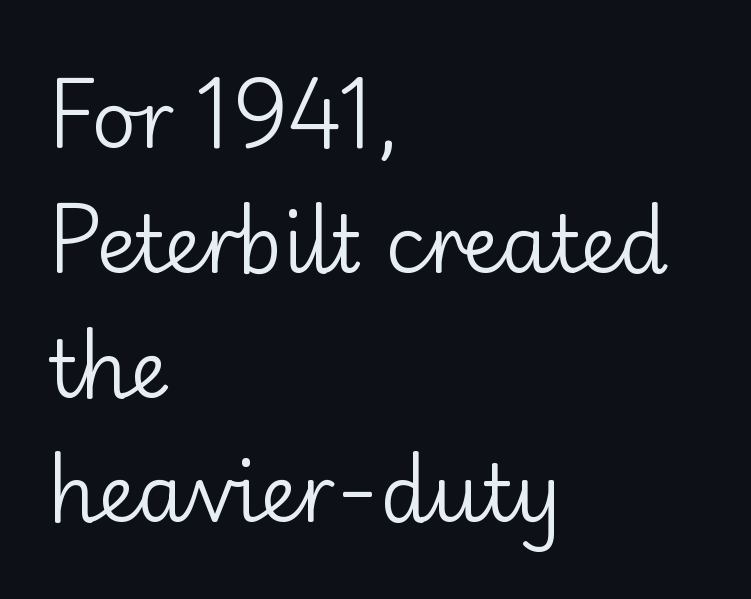
Q: Is the text bold? A: No.
Q: Is the text italic (slanted)? A: No, it is upright.
Q: Is the typeface a serif or a sans-serif typeface? A: Sans-serif.
Q: Is the text underlined? A: No.
Q: How is the paragraph aligned? A: Left-aligned.
Q: Is the spacing between letters normal or unusually wide? A: Normal.
Q: Is the spacing between lines tight, normal or loose? A: Normal.
Q: Width (condensed, normal, or wide)? A: Normal.
Q: Stroke contrast? A: Low.
Q: x-height? A: Small.
Q: Monospaced? A: No.
